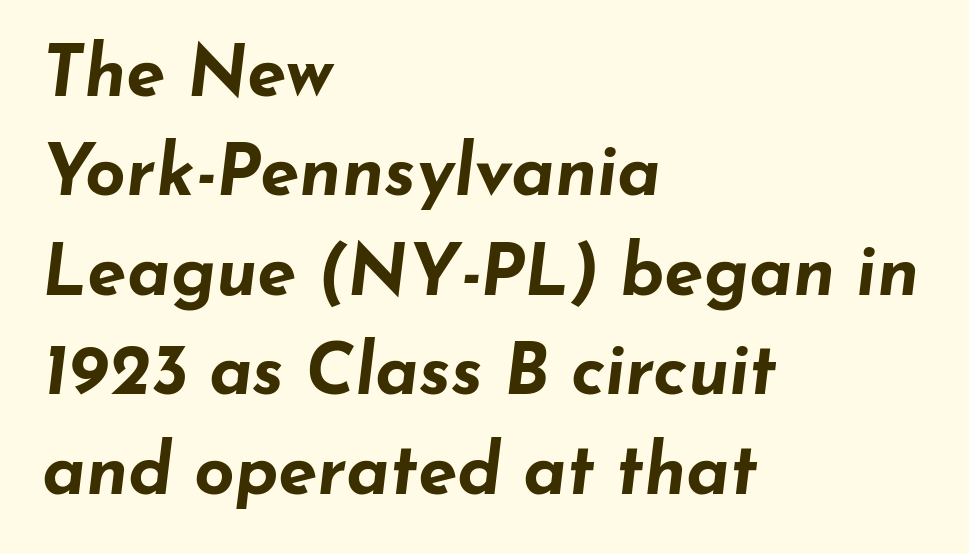
Q: Is the text bold? A: Yes.
Q: Is the text italic (slanted)? A: Yes, it leans right by about 7 degrees.
Q: Is the text underlined? A: No.
Q: How is the paragraph aligned? A: Left-aligned.
Q: Is the spacing between letters normal or unusually wide? A: Normal.
Q: Is the spacing between lines tight, normal or loose? A: Normal.
Q: Width (condensed, normal, or wide)? A: Wide.
Q: Stroke contrast? A: Low.
Q: x-height? A: Small.
Q: Monospaced? A: No.
